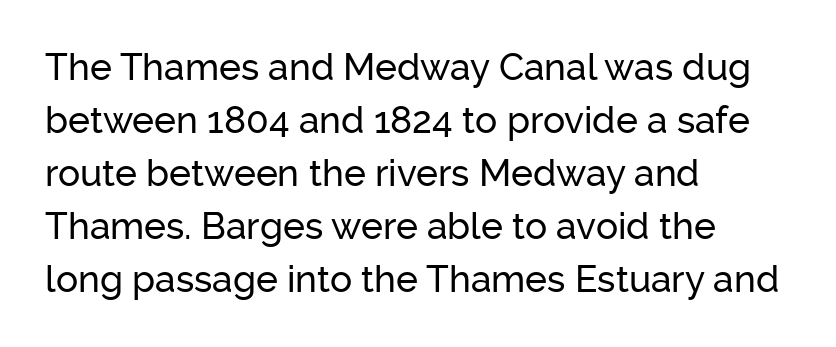
The image shows 37 px sans-serif type, upright; set left-aligned, normal line spacing (1.43x), normal letter spacing, not underlined; low stroke contrast and a medium x-height.
